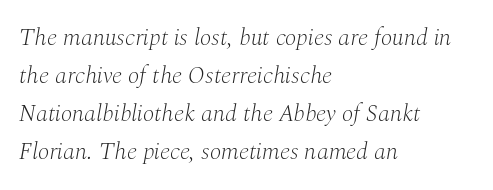
Q: Is the text bold? A: No.
Q: Is the text italic (slanted)? A: Yes, it leans right by about 10 degrees.
Q: Is the text underlined? A: No.
Q: How is the paragraph aligned? A: Left-aligned.
Q: Is the spacing between letters normal or unusually wide? A: Normal.
Q: Is the spacing between lines tight, normal or loose? A: Normal.
